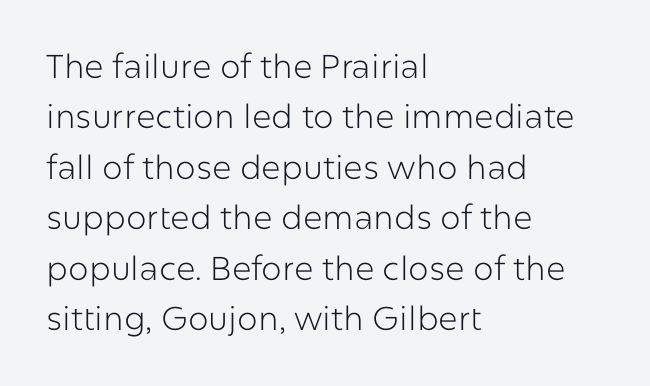
Weight class: somewhere from thin through regular. Honestly, the row spacing looks completely unremarkable. This sample has the flowing, uneven cadence of proportional lettering. A typesetter would call this zero additional tracking. Typeset ragged right — the left edge is the straight one. Honestly, there is no underline to notice here at all.
